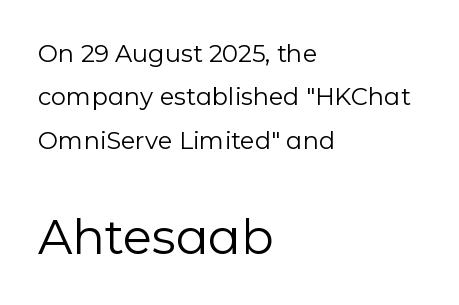
{"serif": "no", "italic": "no", "bold": "no", "weight": "regular", "width": "normal", "stroke_contrast": "low", "x_height": "medium", "monospaced": "no", "underline": "no", "align": "left", "line_spacing_ratio": 1.81, "letter_spacing": "normal", "letter_spacing_em": 0.0, "larger_block": "second", "size_ratio": 2.0, "glyph_px": 48}
